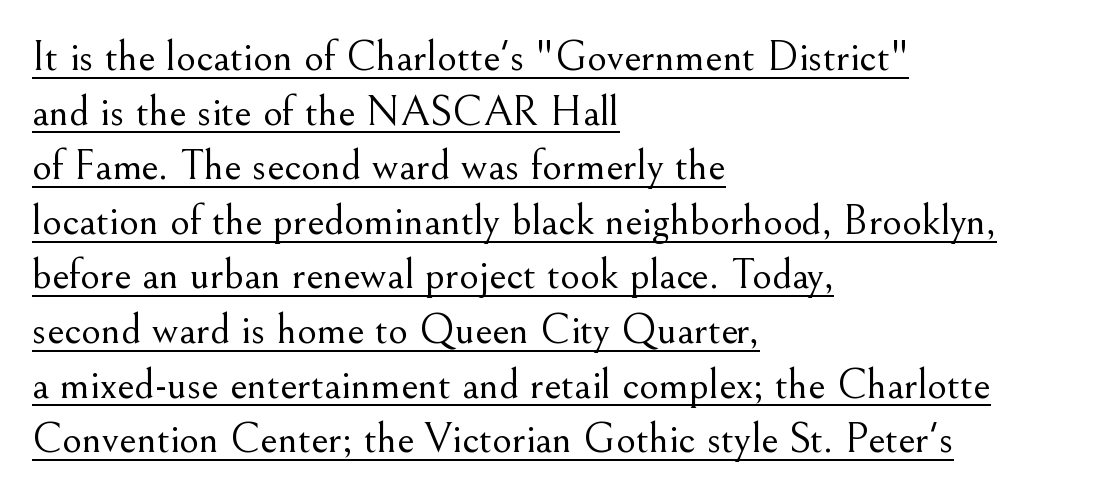
{"serif": "yes", "italic": "no", "bold": "no", "weight": "light", "width": "normal", "stroke_contrast": "medium", "x_height": "small", "monospaced": "no", "underline": "yes", "align": "left", "line_spacing": "normal", "line_spacing_ratio": 1.27, "letter_spacing": "normal", "letter_spacing_em": 0.0, "glyph_px": 43}
